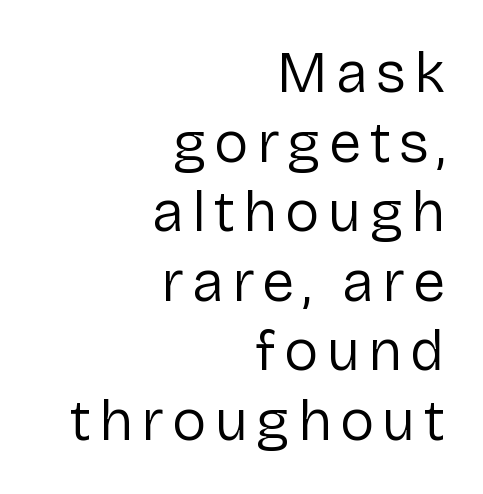
Font category for this specimen: sans-serif. The face used here is proportionally spaced, like ordinary book or web type. The paragraph shown leans on its right margin. Weight: not bold — regular or lighter. Every stem runs plumb, perpendicular to the baseline. Rule under the text: the space is simply empty.
